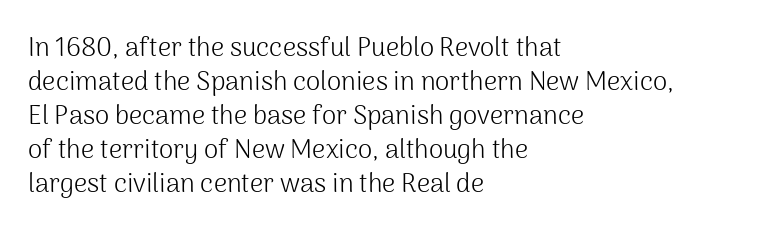
Q: Is the text bold? A: No.
Q: Is the text italic (slanted)? A: No, it is upright.
Q: Is the text underlined? A: No.
Q: How is the paragraph aligned? A: Left-aligned.
Q: Is the spacing between letters normal or unusually wide? A: Normal.
Q: Is the spacing between lines tight, normal or loose? A: Normal.
